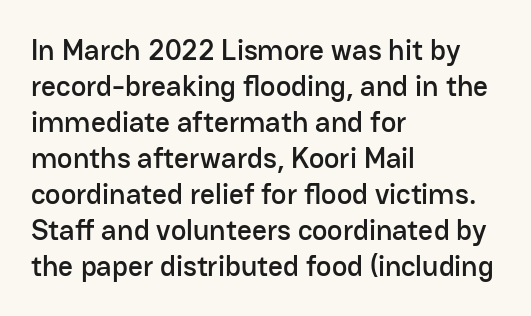
Lines of text with bare space underneath. A typesetter would call this zero additional tracking. Classification — sans serif. Compared with a centered layout, this one pins lines to the left instead. When letters stand straight like this, we call the style roman or upright.
